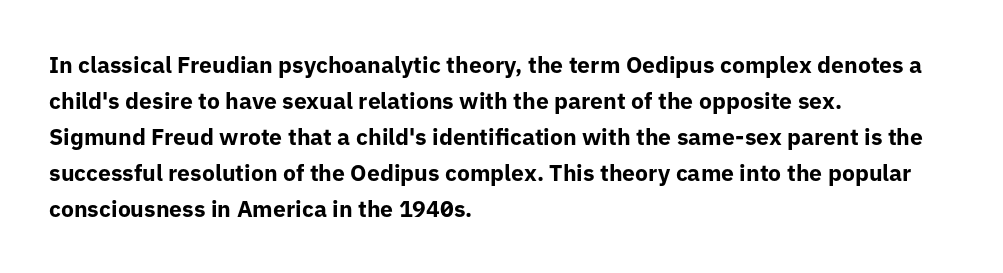
The image shows 23 px bold type, upright; set left-aligned, normal line spacing (1.56x), normal letter spacing, not underlined.
